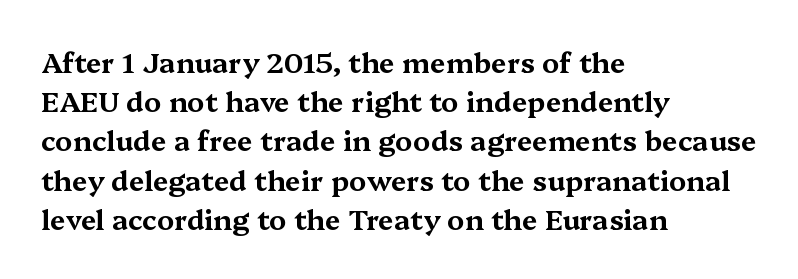
The specimen reads as upright at a glance. The ragged edge is on the right, which tells us the setting is flush left. The letters advance in unequal steps, a hallmark of proportional type. Type without underlining. Each letter's strokes conclude with small projecting serifs.
